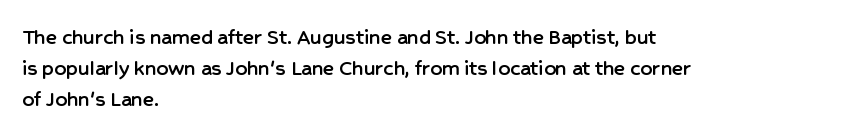
The image shows 23 px text type, upright; set left-aligned, normal line spacing (1.34x), normal letter spacing, not underlined.
